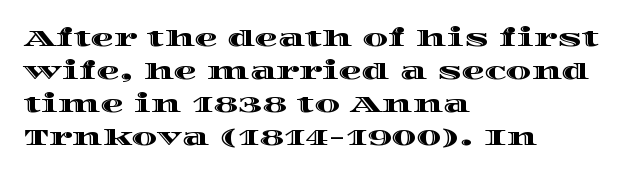
The block of text has a typical density, with ordinary space between rows. Tracking here is standard; glyphs follow each other at the usual distance. The strip under each line holds only bare page. The lettering holds an erect, upright posture throughout. Teacher's note: observe the even left margin — that is flush-left alignment.
